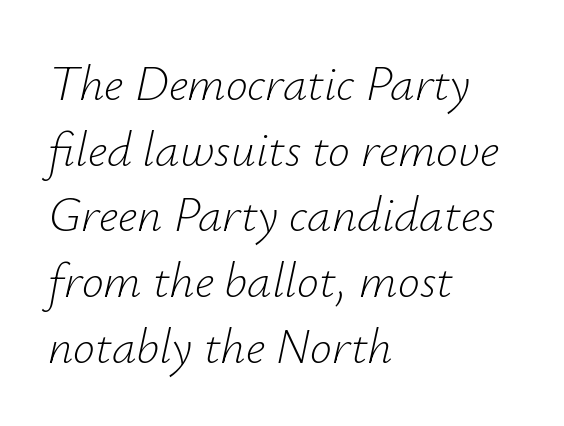
The string is rendered with underlining switched off. These lines stack with their left ends in a neat column. Looks like regular typesetting: each glyph gets only the width it needs. How would I describe the line gaps? Plain and ordinary. An italicized treatment has been applied to the whole sample. This is not heavy type; no bold has been used.
